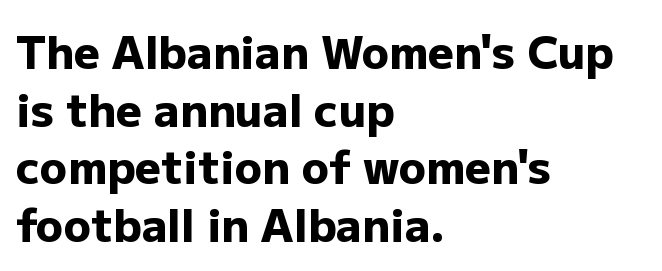
{"serif": "no", "italic": "no", "bold": "yes", "weight": "heavy", "width": "normal", "stroke_contrast": "low", "x_height": "medium", "monospaced": "no", "underline": "no", "align": "left", "line_spacing": "normal", "line_spacing_ratio": 1.28, "letter_spacing": "normal", "letter_spacing_em": 0.0, "glyph_px": 45}
